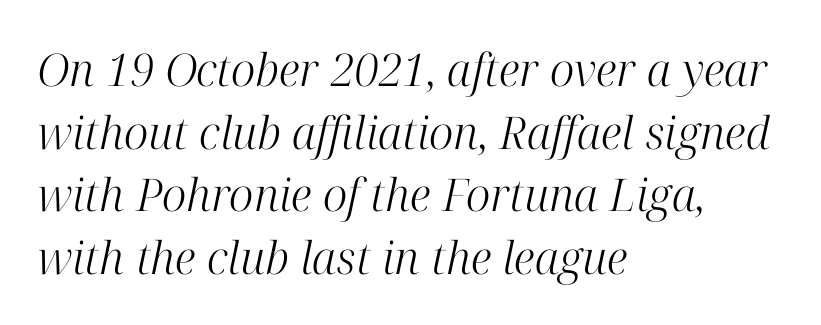
{"serif": "yes", "italic": "yes", "lean": "right", "slant_degrees": 12, "bold": "no", "weight": "light", "width": "normal", "stroke_contrast": "high", "x_height": "medium", "monospaced": "no", "underline": "no", "align": "left", "line_spacing": "normal", "line_spacing_ratio": 1.39, "letter_spacing": "normal", "letter_spacing_em": 0.0, "glyph_px": 45}
